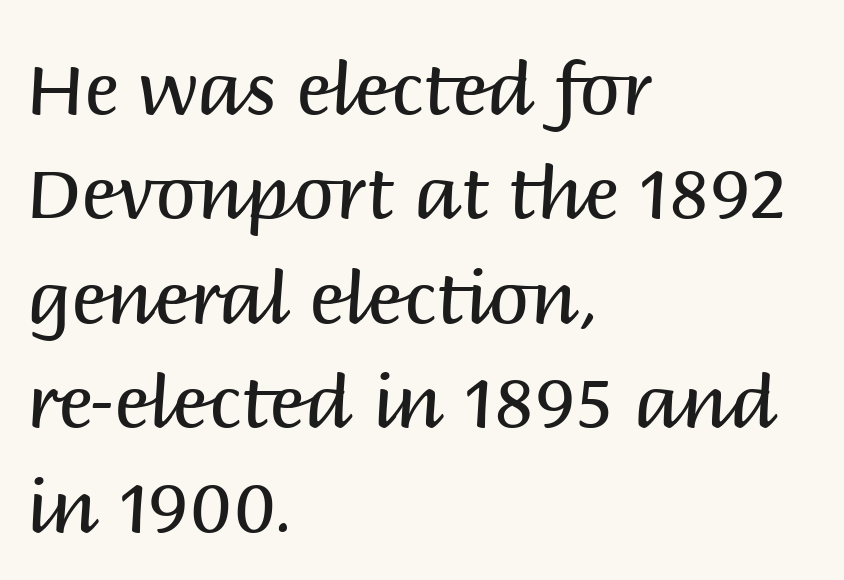
{"serif": "no", "bold": "no", "weight": "regular", "width": "normal", "stroke_contrast": "medium", "x_height": "large", "monospaced": "no", "underline": "no", "align": "left", "line_spacing": "normal", "line_spacing_ratio": 1.43, "letter_spacing": "normal", "letter_spacing_em": 0.0, "glyph_px": 73}
